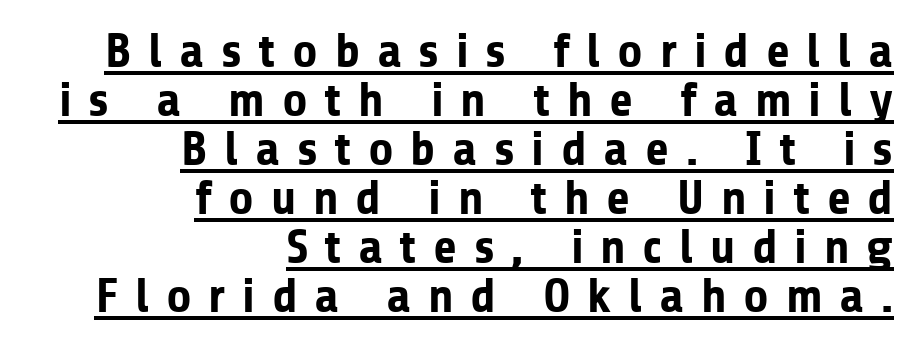
{"serif": "no", "italic": "no", "bold": "yes", "weight": "bold", "width": "normal", "stroke_contrast": "low", "x_height": "medium", "monospaced": "no", "underline": "yes", "align": "right", "line_spacing": "tight", "line_spacing_ratio": 1.0, "letter_spacing": "wide", "letter_spacing_em": 0.34, "glyph_px": 49}
